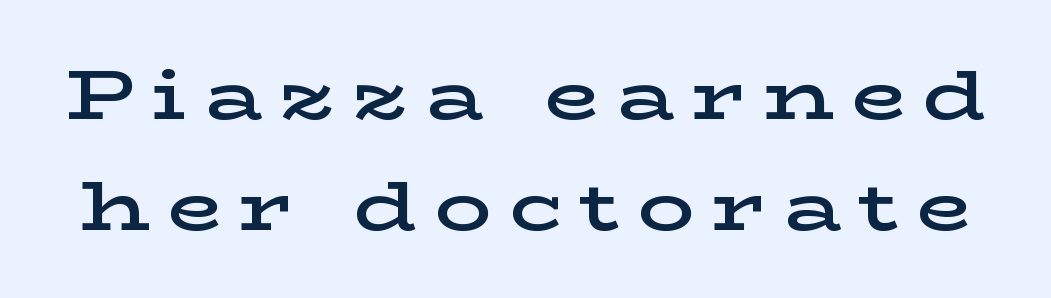
Slightly chunky letters — semibold, I'd say, not full bold. Students, note that the glyphs here are deliberately spaced far apart. This is roman type, the default non-slanted kind. Glance below the letters and you will spot only blank space.
